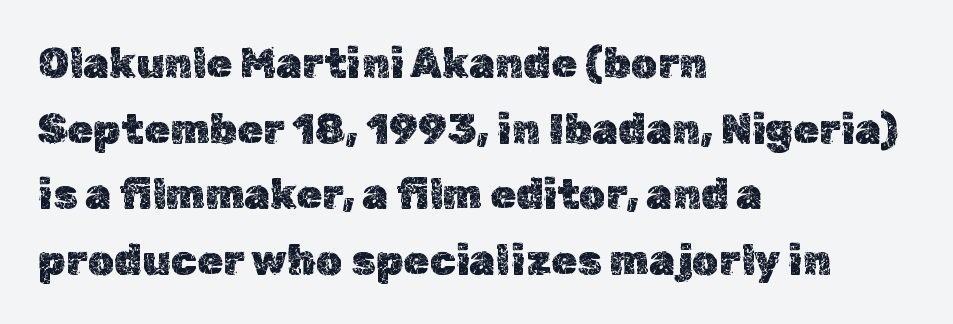
The image shows 42 px text type, upright; set left-aligned, normal line spacing (1.56x), normal letter spacing, not underlined; a medium x-height.
